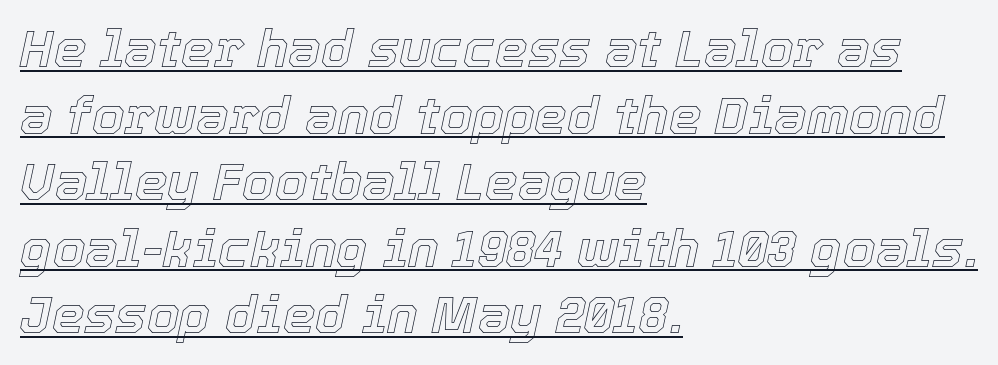
{"italic": "yes", "lean": "right", "slant_degrees": 12, "width": "normal", "x_height": "medium", "monospaced": "no", "underline": "yes", "align": "left", "line_spacing": "normal", "line_spacing_ratio": 1.28, "letter_spacing": "normal", "letter_spacing_em": 0.0, "glyph_px": 52}
